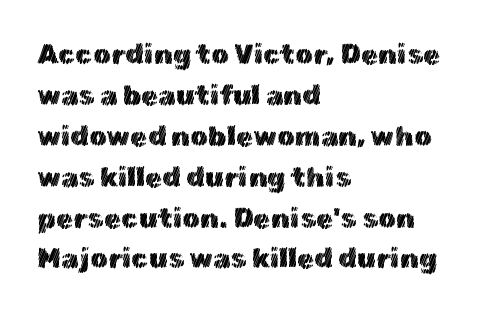
{"italic": "no", "width": "normal", "x_height": "medium", "monospaced": "no", "underline": "no", "align": "left", "line_spacing": "normal", "line_spacing_ratio": 1.46, "letter_spacing": "normal", "letter_spacing_em": 0.0, "glyph_px": 28}
